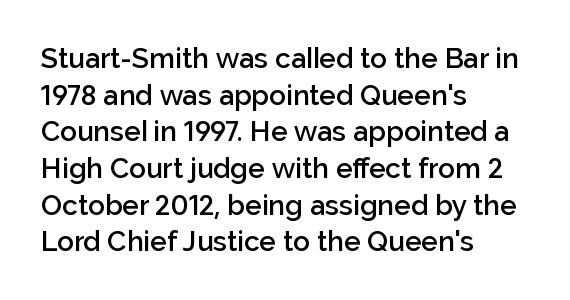
Q: Is the text bold? A: Semi-bold.
Q: Is the text italic (slanted)? A: No, it is upright.
Q: Is the typeface a serif or a sans-serif typeface? A: Sans-serif.
Q: Is the text underlined? A: No.
Q: How is the paragraph aligned? A: Left-aligned.
Q: Is the spacing between letters normal or unusually wide? A: Normal.
Q: Is the spacing between lines tight, normal or loose? A: Normal.
Q: Width (condensed, normal, or wide)? A: Normal.
Q: Stroke contrast? A: Low.
Q: x-height? A: Medium.
Q: Monospaced? A: No.
